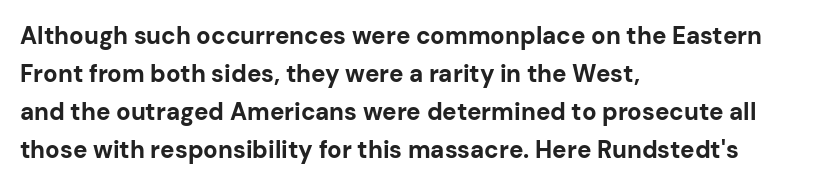
Any mark beneath the type? The region is blank. The letters stand upright; this is a roman face. The type is set solid horizontally, with unmodified tracking. Which margin do the lines hug? The left one — the right edge is uneven. The rendering uses a bold face; every stroke is thick and dark.
